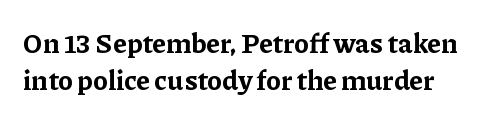
The image shows 27 px bold type, upright; set normal line spacing (1.38x), normal letter spacing, not underlined.
